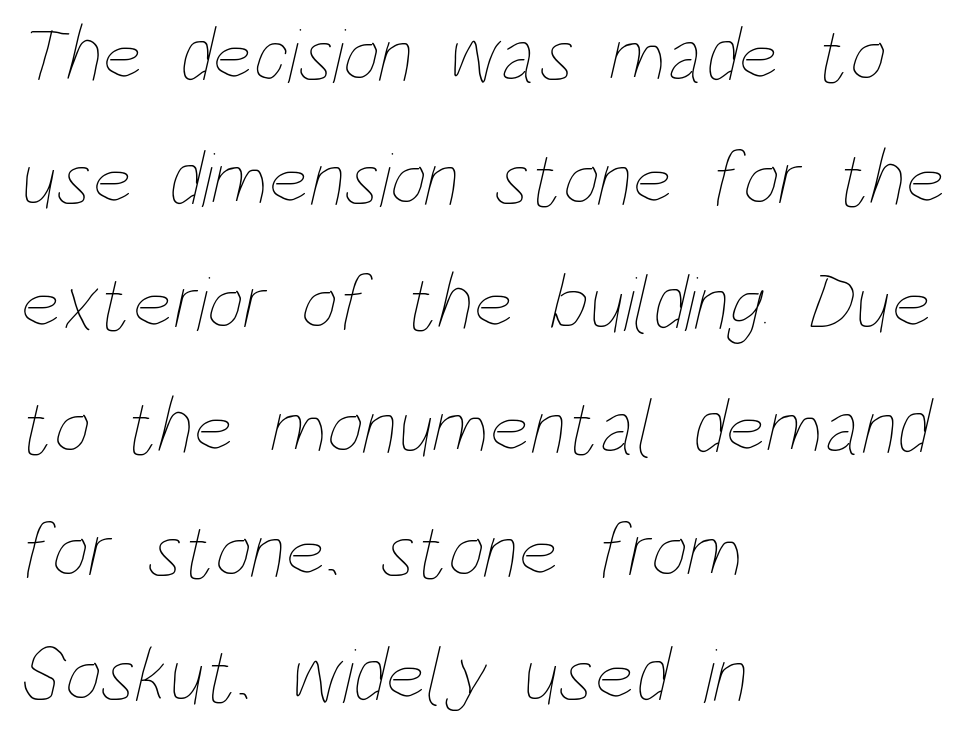
A typesetter would call this leading conventional body-copy spacing. Caption: multi-line text, flush left, ragged right. The rendering keeps characters at their native spacing. Check the space under the baseline: it is left empty.
